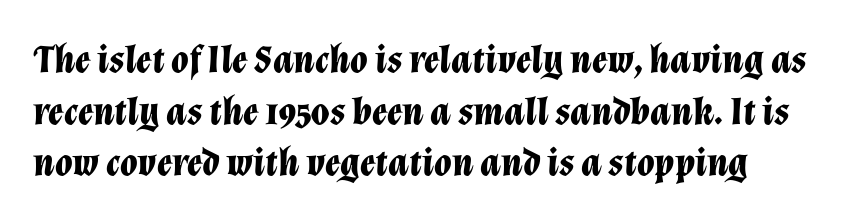
{"italic": "yes", "lean": "right", "slant_degrees": 12, "bold": "yes", "weight": "bold", "width": "normal", "stroke_contrast": "low", "x_height": "medium", "monospaced": "no", "underline": "no", "line_spacing": "normal", "line_spacing_ratio": 1.29, "letter_spacing": "normal", "letter_spacing_em": 0.0, "glyph_px": 40}
